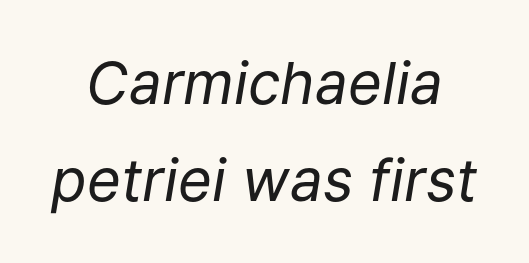
The image shows 58 px regular-weight type, italic (leaning right); set centered, normal line spacing (1.68x), normal letter spacing, not underlined; low stroke contrast and a medium x-height.
